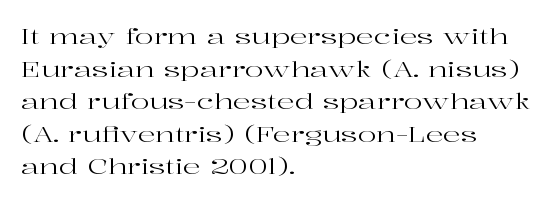
Q: Is the text bold? A: No.
Q: Is the text italic (slanted)? A: No, it is upright.
Q: Is the text underlined? A: No.
Q: How is the paragraph aligned? A: Left-aligned.
Q: Is the spacing between letters normal or unusually wide? A: Normal.
Q: Is the spacing between lines tight, normal or loose? A: Normal.
